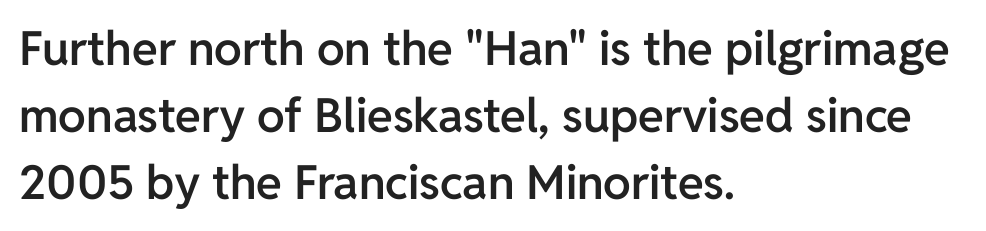
Beneath every word, the page is bare. These lines carry some extra weight — a demibold, not a full bold. In terms of letterspacing, this is plain default setting. What kind of face is this? One without serifs — a sans.
